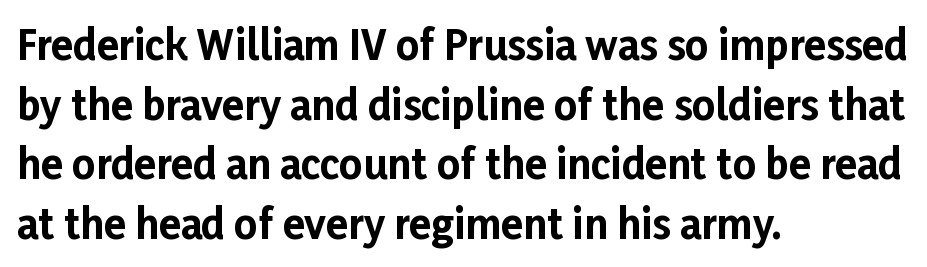
This sample uses a sans-serif face. Proportional: the letters do not fall into vertical columns. How would I describe the line gaps? Plain and ordinary. Rendered with straight, roman letterforms. Casual observation: everything's shoved over to the left.
